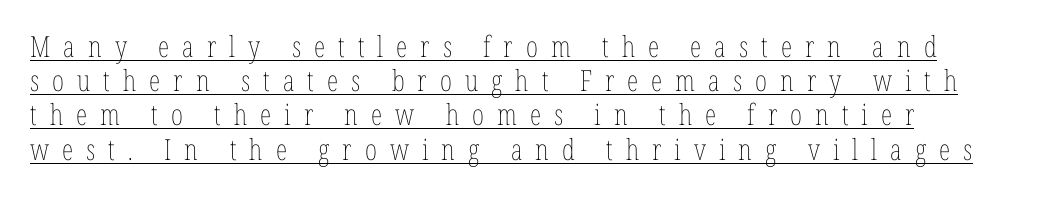
Q: Is the text bold? A: No.
Q: Is the text italic (slanted)? A: No, it is upright.
Q: Is the text underlined? A: Yes.
Q: How is the paragraph aligned? A: Left-aligned.
Q: Is the spacing between letters normal or unusually wide? A: Unusually wide.
Q: Width (condensed, normal, or wide)? A: Condensed.
Q: Stroke contrast? A: Low.
Q: x-height? A: Medium.
Q: Monospaced? A: No.
